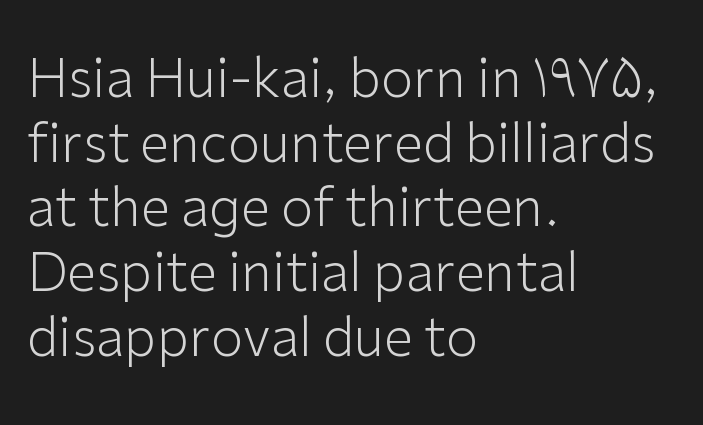
Q: Is the text bold? A: No.
Q: Is the text italic (slanted)? A: No, it is upright.
Q: Is the typeface a serif or a sans-serif typeface? A: Sans-serif.
Q: Is the text underlined? A: No.
Q: How is the paragraph aligned? A: Left-aligned.
Q: Is the spacing between letters normal or unusually wide? A: Normal.
Q: Width (condensed, normal, or wide)? A: Normal.
Q: Stroke contrast? A: Low.
Q: x-height? A: Medium.
Q: Monospaced? A: No.
